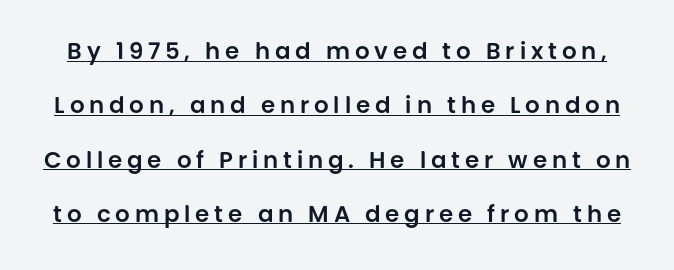
A typesetter would call this heavily tracked-out type. Does a line run under the words? Yes, clearly. The letters stand straight up with perfectly vertical stems. Successive baselines arrive slowly, with a big drop between each.
